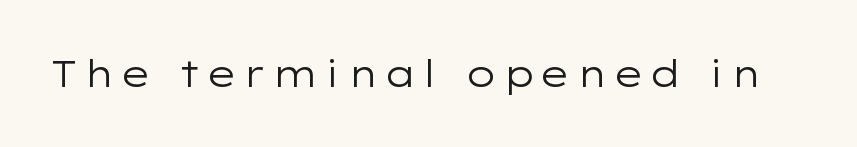
Underline: absent. Varying glyph widths throughout — classic text-font behaviour. Heft: none added — not bold. Italic? Not at all — the glyphs are vertical. A sans-serif font was chosen for this passage.
